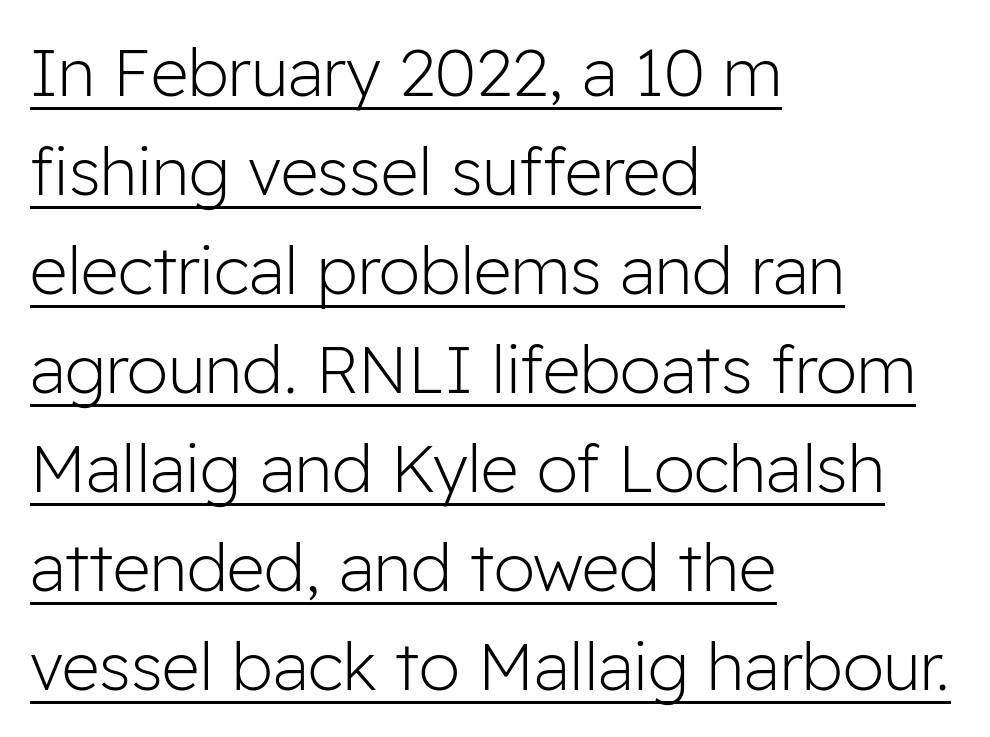
{"serif": "no", "italic": "no", "bold": "no", "weight": "light", "width": "normal", "stroke_contrast": "low", "x_height": "medium", "monospaced": "no", "underline": "yes", "align": "left", "line_spacing": "normal", "line_spacing_ratio": 1.5, "letter_spacing": "normal", "letter_spacing_em": 0.0, "glyph_px": 66}
